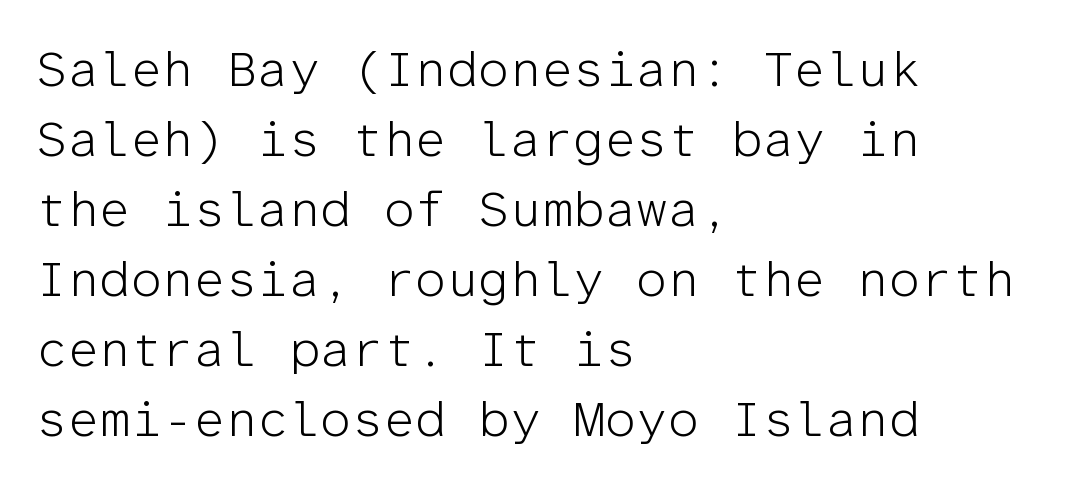
Q: Is the text bold? A: No.
Q: Is the text italic (slanted)? A: No, it is upright.
Q: Is the typeface a serif or a sans-serif typeface? A: Sans-serif.
Q: Is the text underlined? A: No.
Q: How is the paragraph aligned? A: Left-aligned.
Q: Is the spacing between letters normal or unusually wide? A: Normal.
Q: Is the spacing between lines tight, normal or loose? A: Normal.
Q: Width (condensed, normal, or wide)? A: Normal.
Q: Stroke contrast? A: Low.
Q: x-height? A: Medium.
Q: Monospaced? A: Yes.
